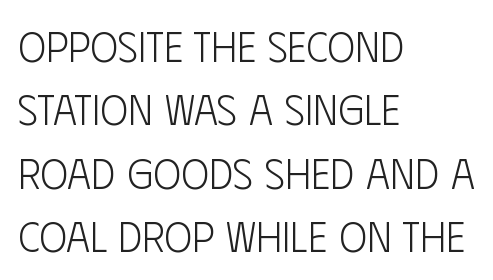
The tracking reads as untouched default to a designer's eye. Examine the stroke ends and you'll find no serifs. This sample has the flowing, uneven cadence of proportional lettering. The specimen reads as upright at a glance. Honestly, there is no underline to notice here at all.
